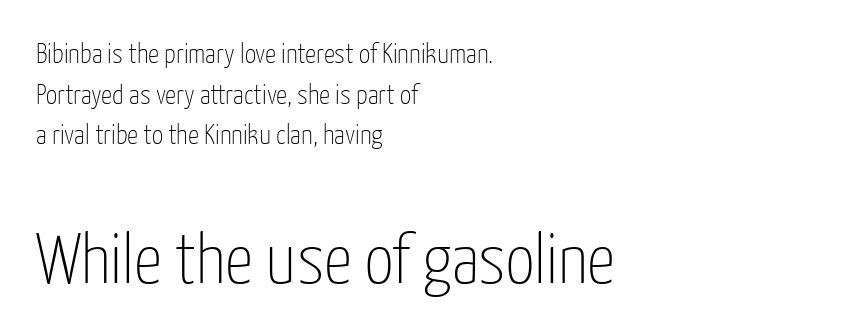
Anything drawn beneath the words? Only blank space. Rendered with straight, roman letterforms. Summary of weight: not heavy and not bold. Horizontal alignment here is leftward, the default for most running prose. Between these two stacked blocks, the lower one wins on size.
